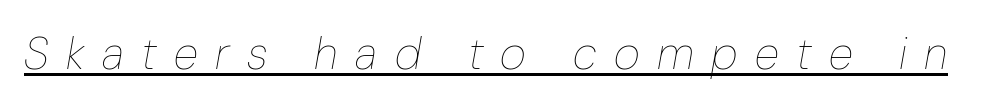
{"italic": "yes", "lean": "right", "slant_degrees": 10, "bold": "no", "weight": "thin", "width": "condensed", "stroke_contrast": "low", "x_height": "medium", "monospaced": "no", "underline": "yes", "letter_spacing": "wide", "letter_spacing_em": 0.39, "glyph_px": 45}
